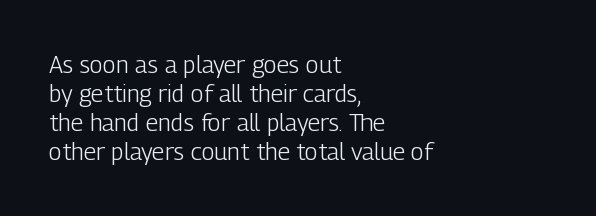
The strokes carry an ordinary text weight at most. Default kerning and tracking; the words read as compact shapes. The gap between lines stays unmarked. Does the lettering tilt? It doesn't — this is upright.
